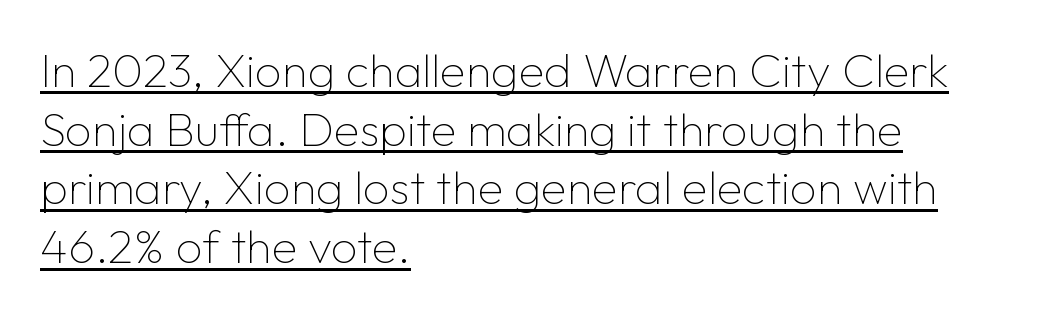
{"serif": "no", "italic": "no", "bold": "no", "weight": "thin", "width": "normal", "stroke_contrast": "low", "x_height": "medium", "monospaced": "no", "underline": "yes", "align": "left", "line_spacing": "normal", "line_spacing_ratio": 1.25, "letter_spacing": "normal", "letter_spacing_em": 0.0, "glyph_px": 47}
